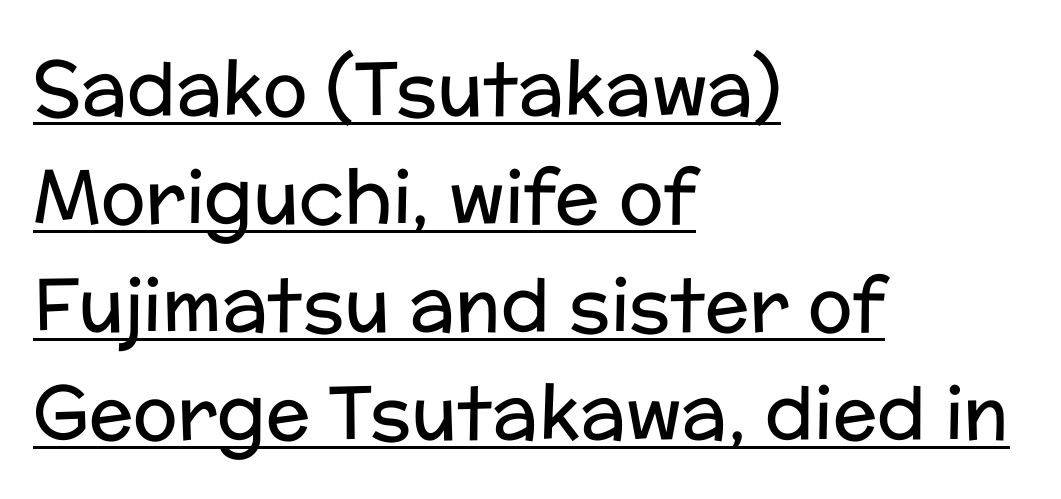
{"serif": "no", "italic": "no", "bold": "no", "weight": "regular", "width": "normal", "stroke_contrast": "low", "x_height": "medium", "monospaced": "no", "underline": "yes", "align": "left", "line_spacing": "normal", "line_spacing_ratio": 1.46, "letter_spacing": "normal", "letter_spacing_em": 0.0, "glyph_px": 74}
